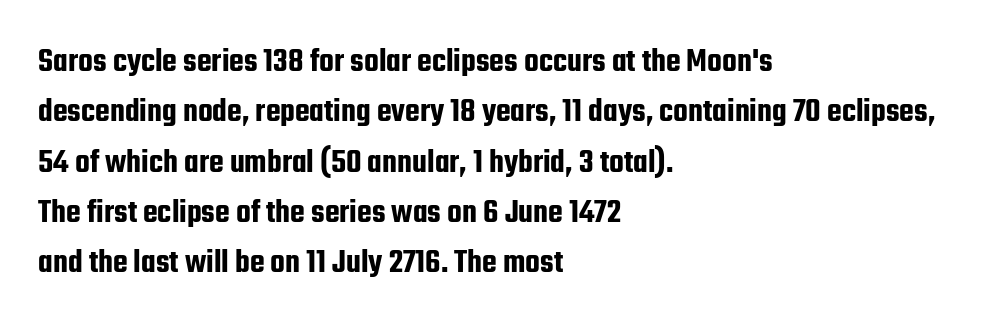
The image shows 34 px condensed sans-serif type, upright; set left-aligned, normal line spacing (1.48x), normal letter spacing, not underlined; low stroke contrast and a medium x-height.
